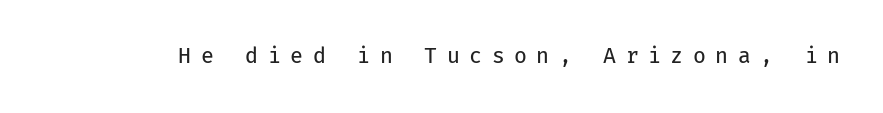
The image shows 21 px text type, upright; set unusually wide letter spacing (+0.45 em), not underlined.
